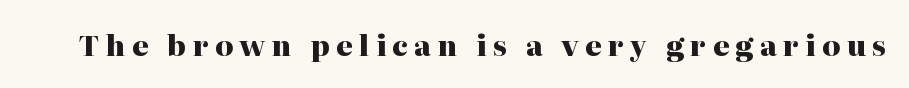
The image shows 28 px heavy serif type, upright; set unusually wide letter spacing (+0.23 em), not underlined; high stroke contrast and a medium x-height.
